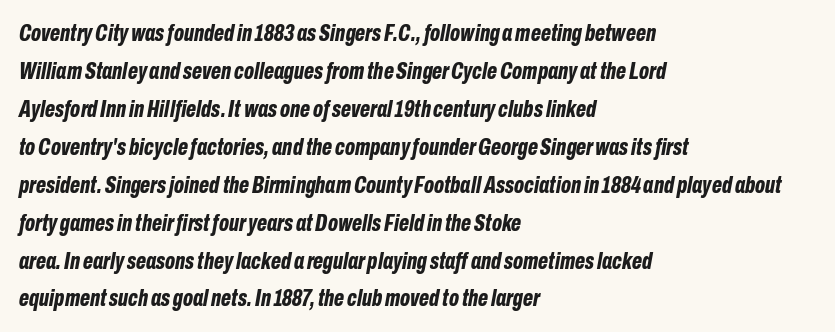
The image shows 24 px bold type, italic (leaning right); set left-aligned, normal line spacing (1.58x), normal letter spacing, not underlined.
